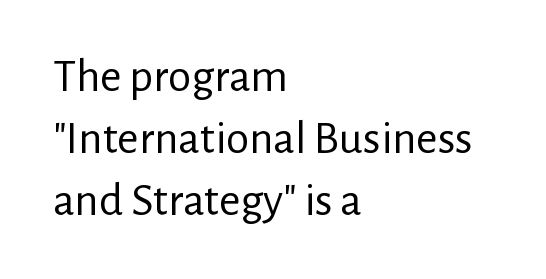
The font sits on the lighter half of the weight spectrum, regular included. The rag falls on the right side of this text block. Proportional: the letters do not fall into vertical columns. Observe the ordinary spacing: letters are neighbours, not strangers. The type sits square on the baseline with zero lean.
